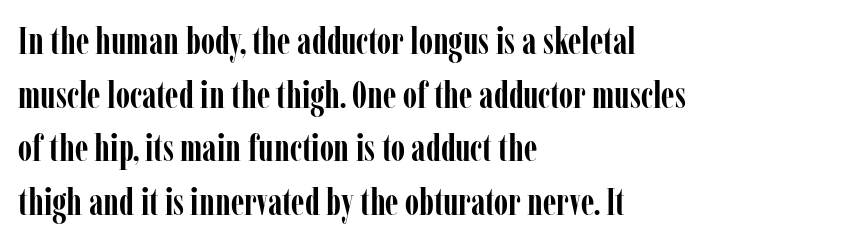
You can tell from the footed stems that serif type was used. In terms of letterspacing, this is plain default setting. In terms of weight, the rendering is a true, heavy bold. Teacher's note: observe the even left margin — that is flush-left alignment. Successive baselines arrive at the customary interval. This sample has the flowing, uneven cadence of proportional lettering.
